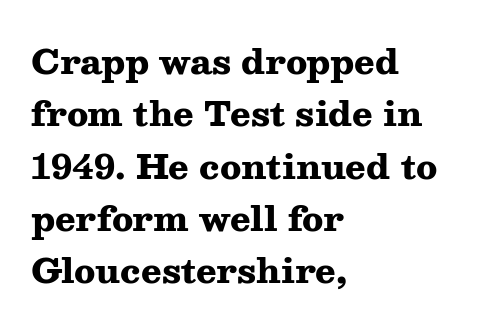
The ragged edge is on the right, which tells us the setting is flush left. Emphasis by weight is at full strength: bold. The foot of each line stays bare and open. Characters remain perfectly vertical along every line. Is this a sans? No — the strokes have serifs.
